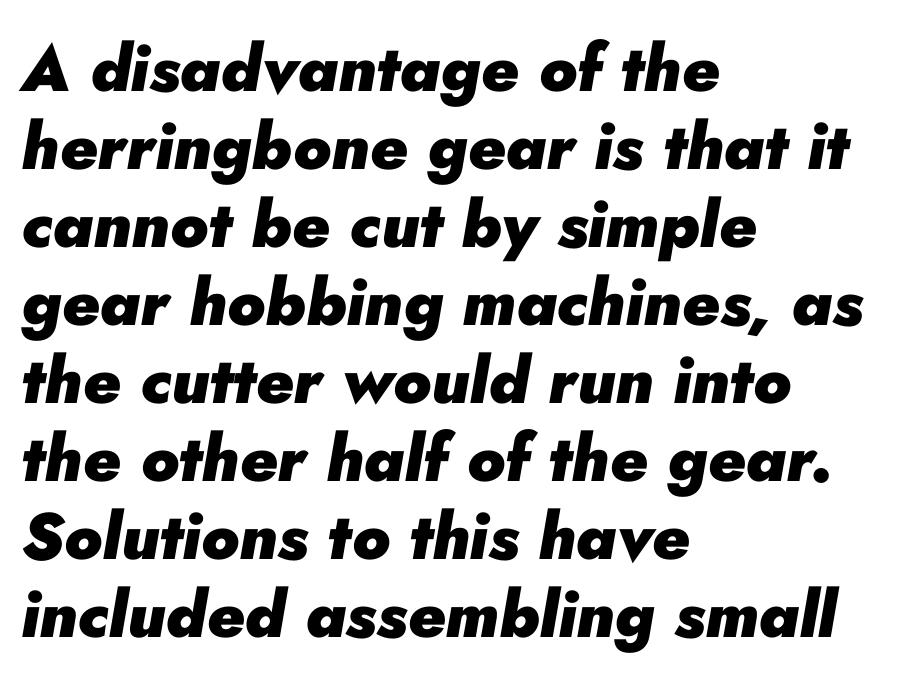
{"italic": "yes", "lean": "right", "slant_degrees": 10, "bold": "yes", "weight": "heavy", "width": "normal", "stroke_contrast": "low", "x_height": "small", "monospaced": "no", "underline": "no", "align": "left", "line_spacing_ratio": 1.2, "letter_spacing": "normal", "letter_spacing_em": 0.0, "glyph_px": 65}
